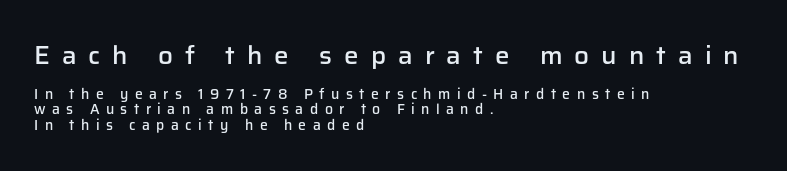
Q: Is the text bold? A: Semi-bold.
Q: Is the text italic (slanted)? A: No, it is upright.
Q: Is the text underlined? A: No.
Q: How is the paragraph aligned? A: Left-aligned.
Q: Is the spacing between letters normal or unusually wide? A: Unusually wide.
Q: Is the spacing between lines tight, normal or loose? A: Tight.
Q: Which block of text is set in a larger size, the first (top) or the second (bottom)? A: The first (top) one.
